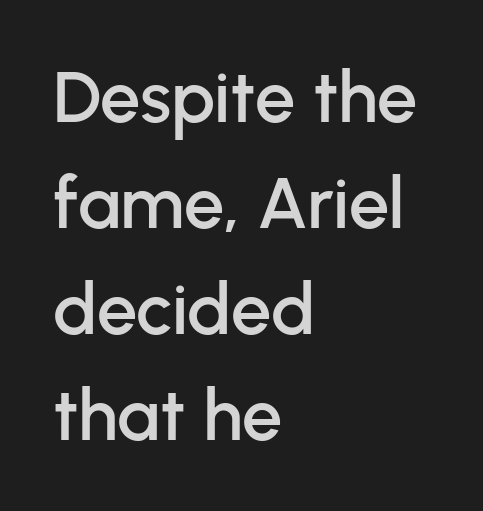
Does the type have serifs? No, each stem ends abruptly. In CSS terms this would be text-align: left. You could not count columns in this text — the font is proportionally spaced. No italicization has been applied; the sample stays upright.
